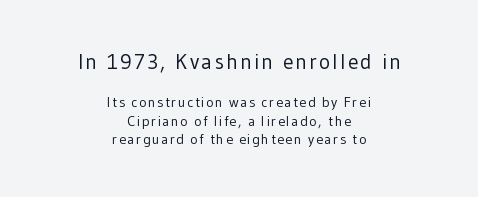
Interline gaps are of average width in this sample. The type sits square on the baseline with zero lean. No extra ink here — the face is not bold. The gap between lines stays unmarked. The rendering shrinks the type as you move from the upper chunk to the lower. Centered paragraph, ragged on both sides.
